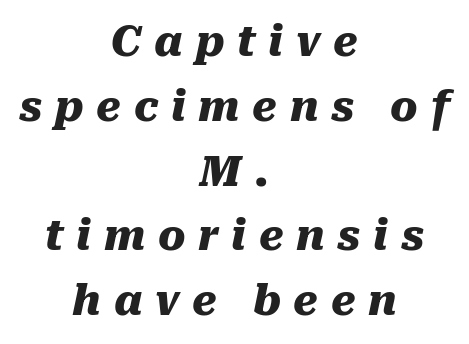
Looks like regular typesetting: each glyph gets only the width it needs. The paragraph shown floats in the horizontal middle. Leading: standard. The letters are slanted; this is an italic face.
